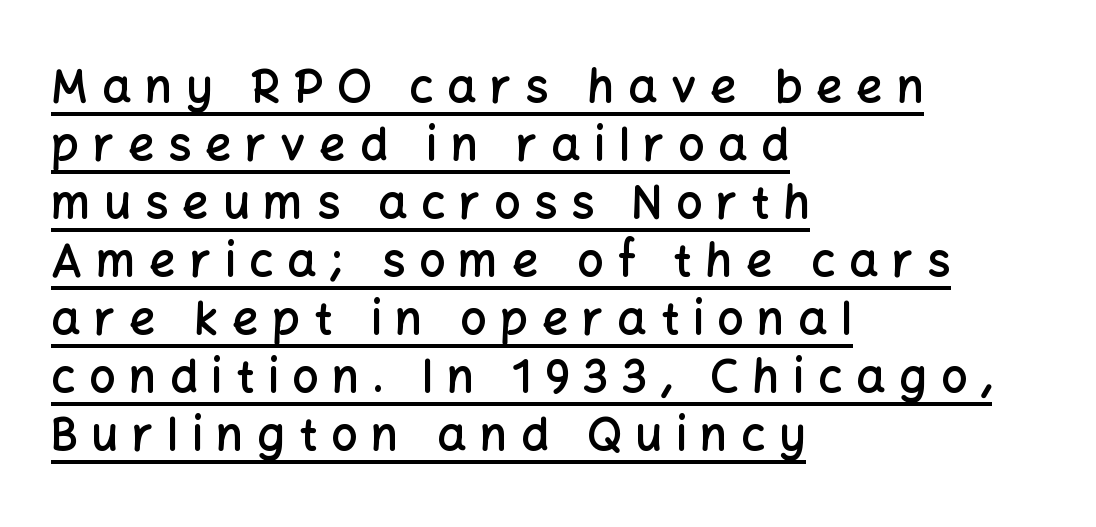
{"serif": "no", "italic": "no", "bold": "semi", "weight": "semibold", "width": "normal", "stroke_contrast": "low", "x_height": "medium", "monospaced": "no", "underline": "yes", "align": "left", "line_spacing": "normal", "line_spacing_ratio": 1.26, "letter_spacing": "wide", "letter_spacing_em": 0.3, "glyph_px": 46}
